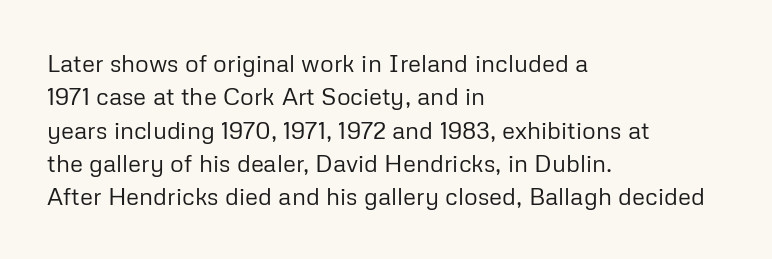
The image shows 24 px text type, upright; set left-aligned, normal line spacing (1.39x), normal letter spacing, not underlined.
